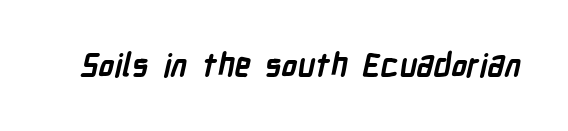
{"serif": "no", "bold": "yes", "weight": "semibold", "width": "condensed", "stroke_contrast": "low", "x_height": "medium", "monospaced": "no", "underline": "no", "letter_spacing": "normal", "letter_spacing_em": 0.0, "glyph_px": 32}
